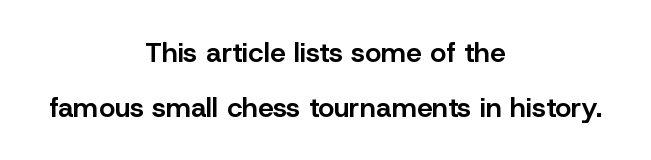
Each glyph is drawn with semibold strokes, heavier than normal yet not fully bold. These lines are centered, leaving both edges ragged. The face used here is rendered with its standard letterfit. Does the lettering tilt? It doesn't — this is upright. Nope, no serifs anywhere on these letters. Line spacing here is loose.
